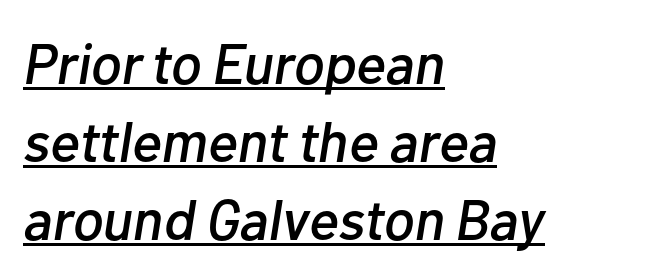
{"italic": "yes", "lean": "right", "slant_degrees": 10, "width": "normal", "stroke_contrast": "low", "x_height": "medium", "monospaced": "no", "underline": "yes", "align": "left", "line_spacing": "normal", "line_spacing_ratio": 1.37, "letter_spacing": "normal", "letter_spacing_em": 0.0, "glyph_px": 57}
